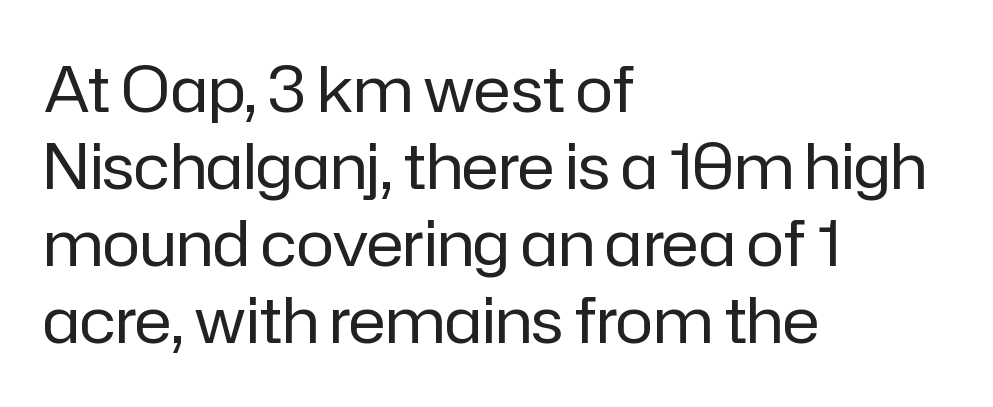
Q: Is the text bold? A: No.
Q: Is the text italic (slanted)? A: No, it is upright.
Q: Is the typeface a serif or a sans-serif typeface? A: Sans-serif.
Q: Is the text underlined? A: No.
Q: How is the paragraph aligned? A: Left-aligned.
Q: Is the spacing between letters normal or unusually wide? A: Normal.
Q: Width (condensed, normal, or wide)? A: Normal.
Q: Stroke contrast? A: Low.
Q: x-height? A: Medium.
Q: Monospaced? A: No.
